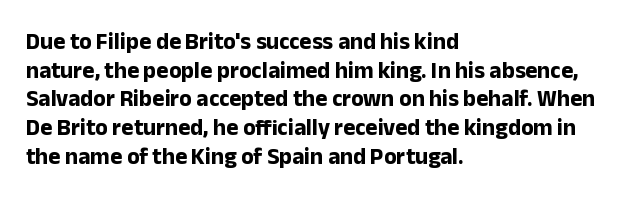
In CSS terms this would be text-align: left. On the weight axis this lands at bold, roughly 700. No word sits above an underline. Regarding leading, the lines here are spaced in the standard way. Quick note: not italic, upright. Glyph-to-glyph distance matches everyday printed text.
